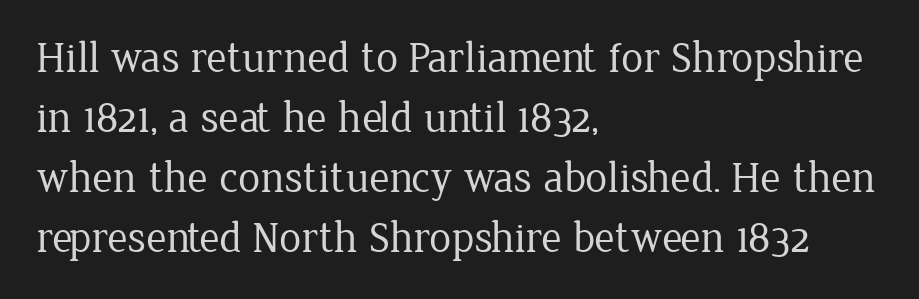
Q: Is the text bold? A: No.
Q: Is the text italic (slanted)? A: No, it is upright.
Q: Is the typeface a serif or a sans-serif typeface? A: Serif.
Q: Is the text underlined? A: No.
Q: How is the paragraph aligned? A: Left-aligned.
Q: Is the spacing between letters normal or unusually wide? A: Normal.
Q: Is the spacing between lines tight, normal or loose? A: Normal.
Q: Width (condensed, normal, or wide)? A: Normal.
Q: Stroke contrast? A: Low.
Q: x-height? A: Medium.
Q: Monospaced? A: No.
